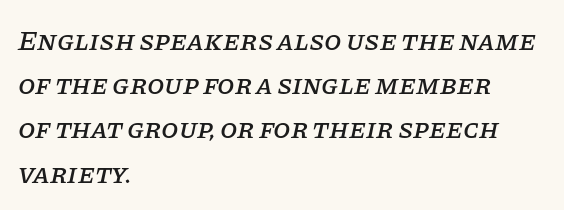
Q: Is the text italic (slanted)? A: Yes, it leans right by about 11 degrees.
Q: Is the typeface a serif or a sans-serif typeface? A: Serif.
Q: Is the text underlined? A: No.
Q: How is the paragraph aligned? A: Left-aligned.
Q: Is the spacing between letters normal or unusually wide? A: Normal.
Q: Is the spacing between lines tight, normal or loose? A: Normal.
Q: Width (condensed, normal, or wide)? A: Normal.
Q: Stroke contrast? A: Low.
Q: x-height? A: Large.
Q: Monospaced? A: No.
